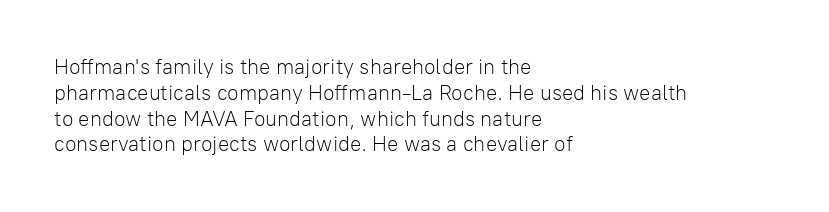
The image shows 21 px text type, upright; set left-aligned, line spacing 1.23x, normal letter spacing, not underlined.
